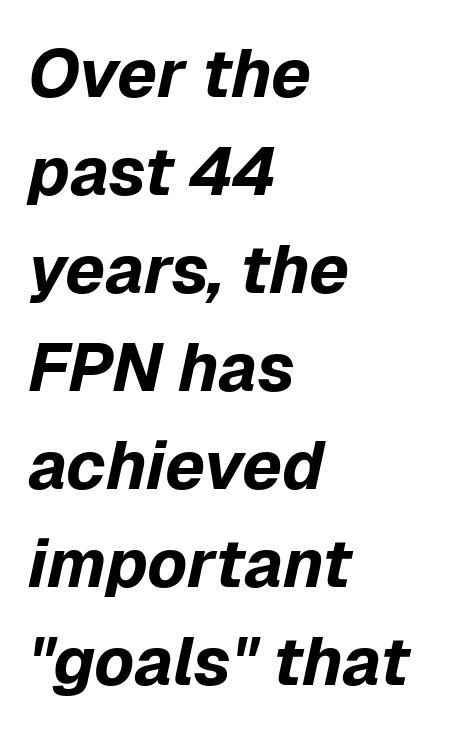
Q: Is the text bold? A: Yes.
Q: Is the text italic (slanted)? A: Yes, it leans right by about 12 degrees.
Q: Is the text underlined? A: No.
Q: How is the paragraph aligned? A: Left-aligned.
Q: Is the spacing between letters normal or unusually wide? A: Normal.
Q: Is the spacing between lines tight, normal or loose? A: Normal.
Q: Width (condensed, normal, or wide)? A: Normal.
Q: Stroke contrast? A: Low.
Q: x-height? A: Medium.
Q: Monospaced? A: No.
